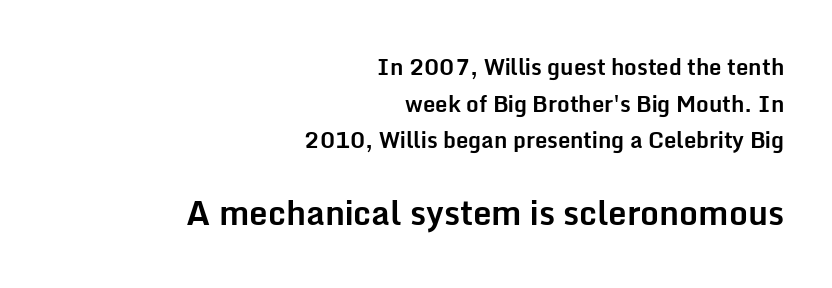
The lower block of text is set noticeably larger than the block above it. The characters look thick and weighty, a clear bold. No feet cap the strokes, marking this as sans-serif type. Tall strokes in this sample are plumb rather than angled. Casual observation: everything's shoved over to the right. The type is set solid horizontally, with unmodified tracking.
